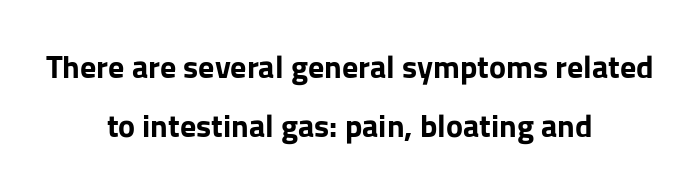
The image shows 32 px bold sans-serif type, upright; set centered, line spacing 1.83x, normal letter spacing, not underlined; low stroke contrast and a medium x-height.
